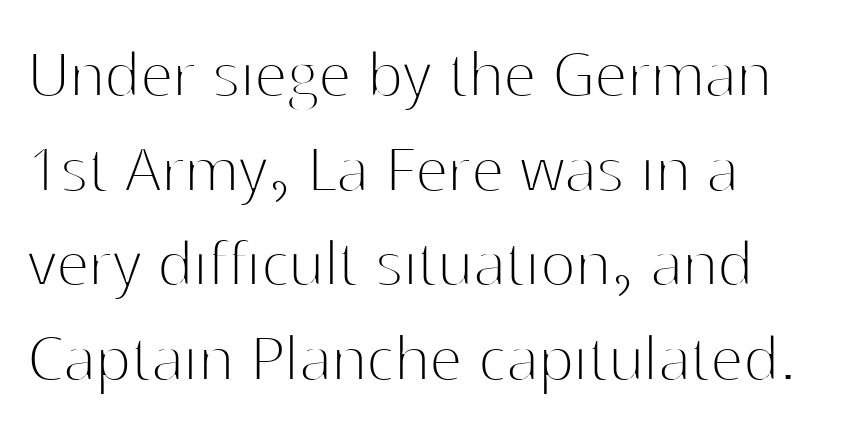
{"serif": "no", "italic": "no", "bold": "no", "weight": "thin", "width": "normal", "stroke_contrast": "high", "x_height": "medium", "monospaced": "no", "underline": "no", "align": "left", "line_spacing": "normal", "line_spacing_ratio": 1.28, "letter_spacing": "normal", "letter_spacing_em": 0.0, "glyph_px": 74}
